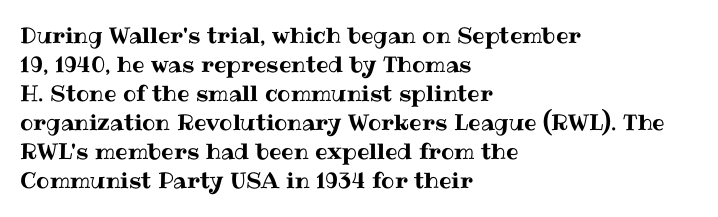
It's the straight-up-and-down kind of type. The horizontal fit of the characters is conventional and even. These lines are set flush left with a ragged right edge. Glance below the letters and you will spot only blank space.
